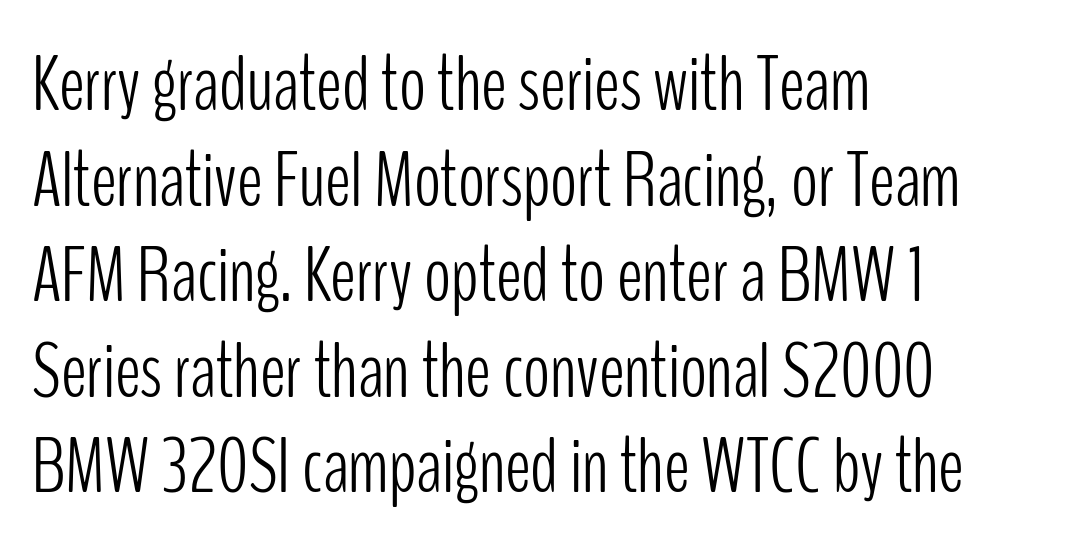
{"serif": "no", "italic": "no", "bold": "no", "weight": "light", "width": "condensed", "stroke_contrast": "low", "x_height": "medium", "monospaced": "no", "underline": "no", "align": "left", "line_spacing_ratio": 1.21, "letter_spacing": "normal", "letter_spacing_em": 0.0, "glyph_px": 79}
